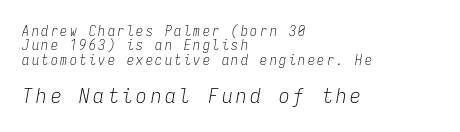
Slanted lettering throughout. The rag falls on the right side of this text block. Vertical stems look standard width or narrower in stroke. Leading: reduced.
